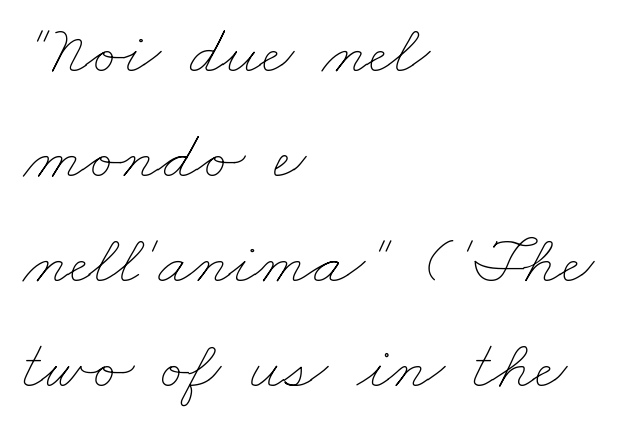
A typesetter would call this proportional, since set widths differ per character. Each row of text sits above clean, open space. Evenly set lines give the paragraph a standard silhouette. Nobody touched the tracking dial on this one. These glyphs show unthickened strokes, regular width or finer.
